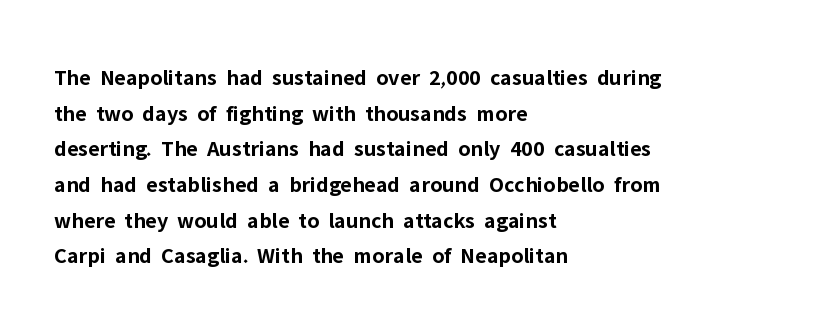
The image shows 23 px bold type, upright; set left-aligned, normal line spacing (1.55x), normal letter spacing, not underlined.
